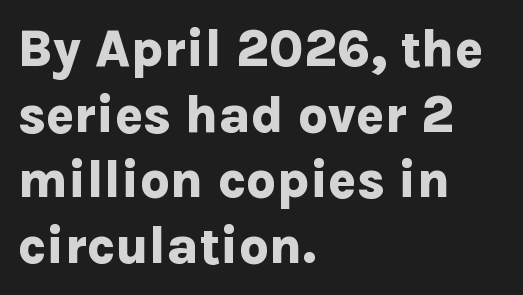
{"serif": "no", "italic": "no", "bold": "yes", "weight": "bold", "width": "normal", "stroke_contrast": "low", "x_height": "medium", "monospaced": "no", "underline": "no", "align": "left", "line_spacing": "normal", "line_spacing_ratio": 1.26, "letter_spacing": "normal", "letter_spacing_em": 0.0, "glyph_px": 52}
